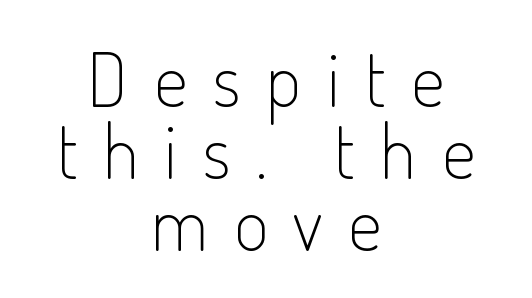
Q: Is the text bold? A: No.
Q: Is the text italic (slanted)? A: No, it is upright.
Q: Is the typeface a serif or a sans-serif typeface? A: Sans-serif.
Q: Is the text underlined? A: No.
Q: How is the paragraph aligned? A: Centered.
Q: Is the spacing between letters normal or unusually wide? A: Unusually wide.
Q: Is the spacing between lines tight, normal or loose? A: Tight.
Q: Width (condensed, normal, or wide)? A: Condensed.
Q: Stroke contrast? A: Low.
Q: x-height? A: Small.
Q: Monospaced? A: No.
